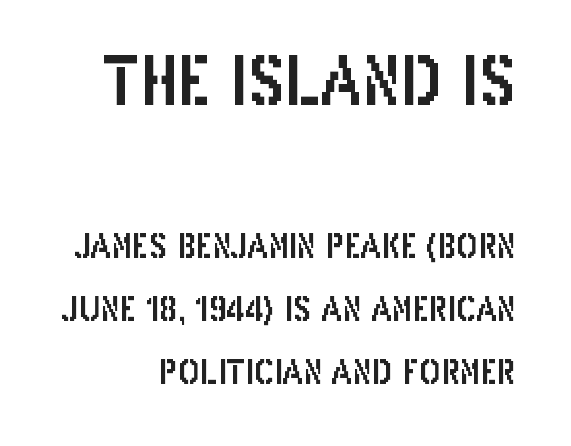
Looks like regular typesetting: each glyph gets only the width it needs. The earlier block is typeset at a bigger size than the later block. A typesetter would mark this as roman, not italic. How are the letters spaced? Ordinarily, with no added tracking. Nothing sits at the stroke ends, so this counts as sans-serif.
